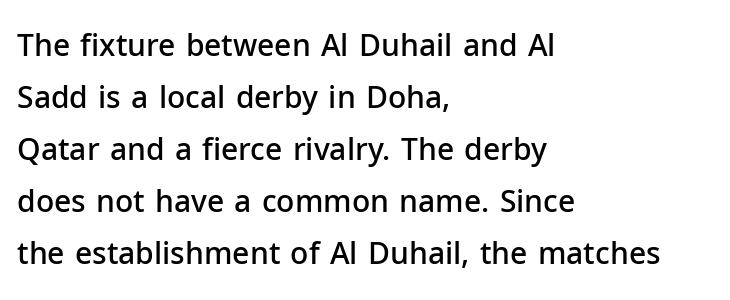
The image shows 30 px semibold sans-serif type, upright; set left-aligned, line spacing 1.73x, normal letter spacing, not underlined; low stroke contrast and a medium x-height.
